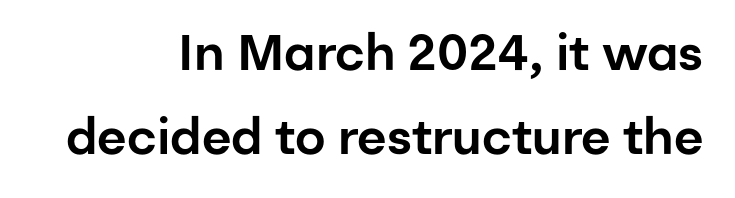
Q: Is the text italic (slanted)? A: No, it is upright.
Q: Is the typeface a serif or a sans-serif typeface? A: Sans-serif.
Q: Is the text underlined? A: No.
Q: How is the paragraph aligned? A: Right-aligned.
Q: Is the spacing between letters normal or unusually wide? A: Normal.
Q: Is the spacing between lines tight, normal or loose? A: Normal.
Q: Width (condensed, normal, or wide)? A: Normal.
Q: Stroke contrast? A: Low.
Q: x-height? A: Medium.
Q: Monospaced? A: No.
